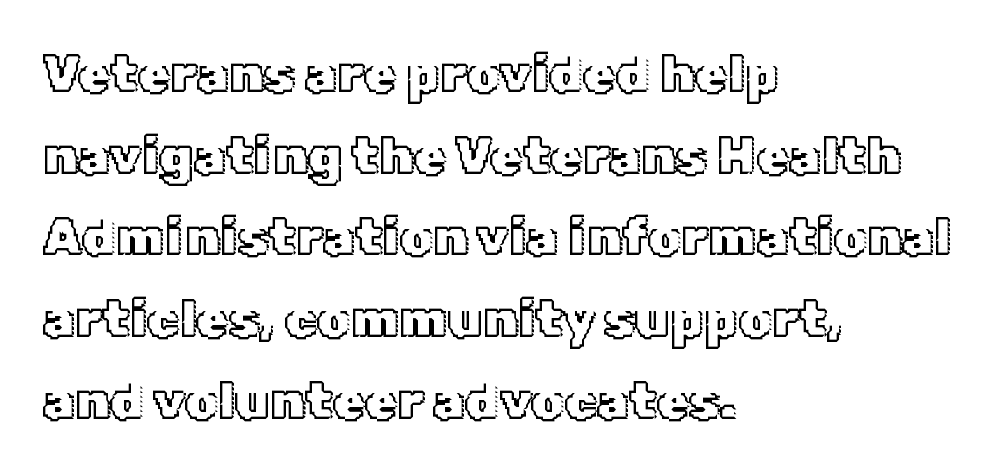
Q: Is the text italic (slanted)? A: No, it is upright.
Q: Is the text underlined? A: No.
Q: How is the paragraph aligned? A: Left-aligned.
Q: Is the spacing between letters normal or unusually wide? A: Normal.
Q: Is the spacing between lines tight, normal or loose? A: Normal.
Q: Width (condensed, normal, or wide)? A: Normal.
Q: x-height? A: Medium.
Q: Monospaced? A: No.
